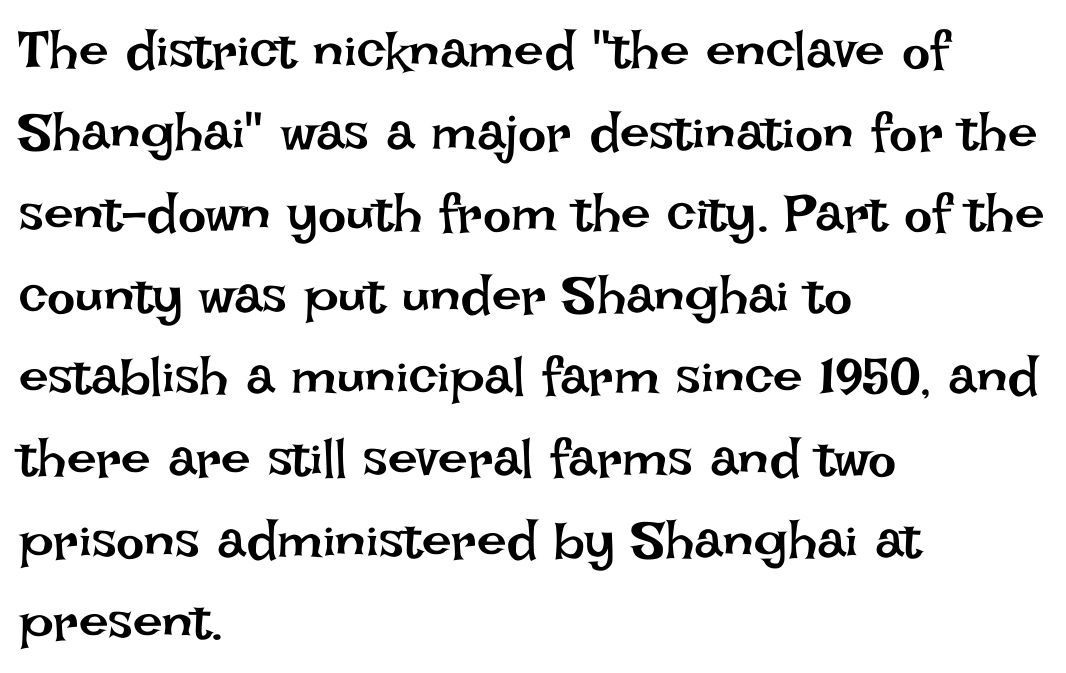
The image shows 53 px regular-weight type, upright; set left-aligned, normal line spacing (1.54x), normal letter spacing, not underlined; low stroke contrast and a large x-height.
